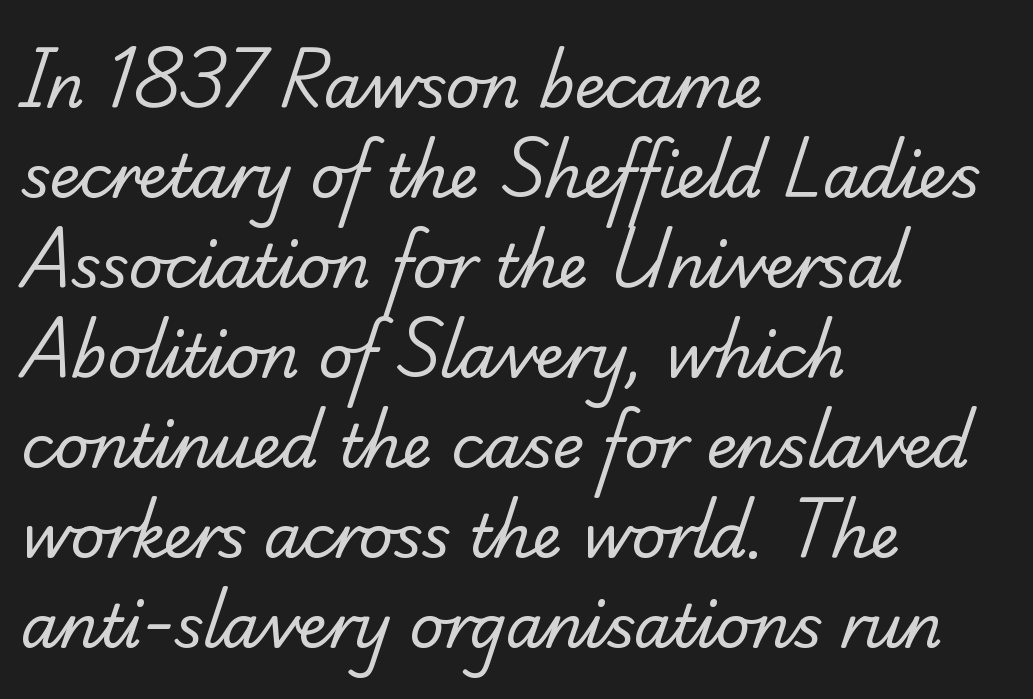
Q: Is the text bold? A: No.
Q: Is the typeface a serif or a sans-serif typeface? A: Serif.
Q: Is the text underlined? A: No.
Q: How is the paragraph aligned? A: Left-aligned.
Q: Is the spacing between letters normal or unusually wide? A: Normal.
Q: Is the spacing between lines tight, normal or loose? A: Normal.
Q: Width (condensed, normal, or wide)? A: Normal.
Q: Stroke contrast? A: Low.
Q: x-height? A: Small.
Q: Monospaced? A: No.
